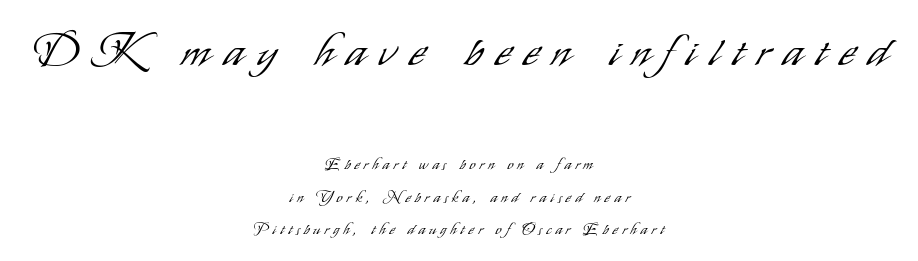
Q: Is the text bold? A: No.
Q: Is the text italic (slanted)? A: Yes.
Q: Is the typeface a serif or a sans-serif typeface? A: Sans-serif.
Q: Is the text underlined? A: No.
Q: How is the paragraph aligned? A: Centered.
Q: Is the spacing between letters normal or unusually wide? A: Unusually wide.
Q: Is the spacing between lines tight, normal or loose? A: Loose.
Q: Which block of text is set in a larger size, the first (top) or the second (bottom)? A: The first (top) one.
Q: Width (condensed, normal, or wide)? A: Condensed.
Q: Stroke contrast? A: Low.
Q: x-height? A: Small.
Q: Monospaced? A: No.
